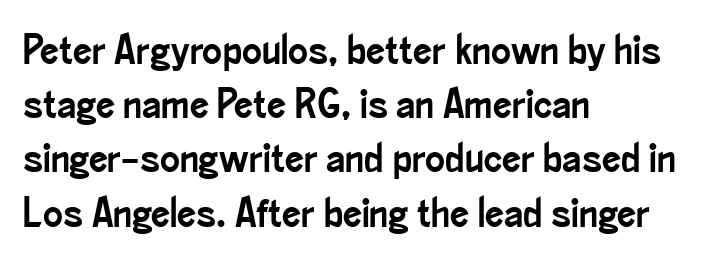
{"serif": "no", "italic": "no", "width": "condensed", "stroke_contrast": "low", "x_height": "small", "monospaced": "no", "underline": "no", "align": "left", "line_spacing": "normal", "line_spacing_ratio": 1.29, "letter_spacing": "normal", "letter_spacing_em": 0.0, "glyph_px": 42}
